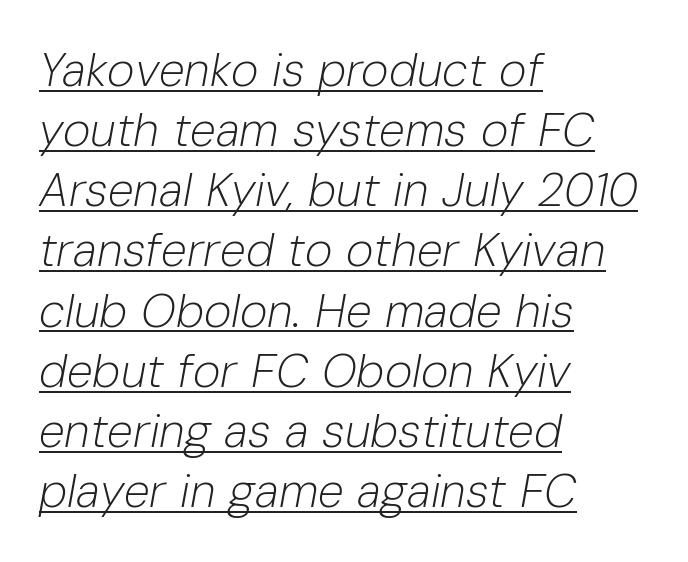
The image shows 47 px light type, italic (leaning right); set left-aligned, normal line spacing (1.28x), normal letter spacing, underlined; low stroke contrast and a medium x-height.
